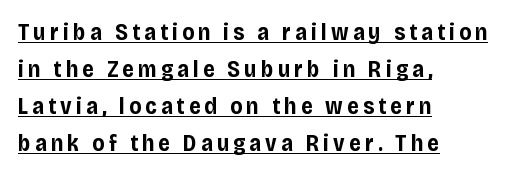
{"italic": "no", "bold": "yes", "underline": "yes", "align": "left", "line_spacing": "normal", "line_spacing_ratio": 1.61, "glyph_px": 23}
